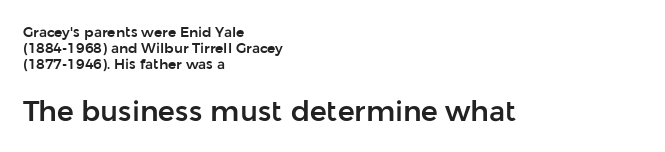
These lines are set flush left with a ragged right edge. A typesetter would call this leading minimal, almost set solid. Vertical strokes here are truly vertical. The rendering uses natural spacing where letterforms have individual widths. Classification — sans serif. The rendering enlarges the type as you move from the upper chunk to the lower.
